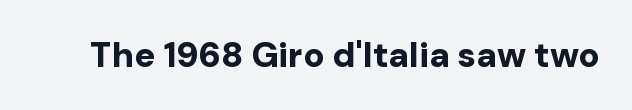
The image shows 35 px bold sans-serif type, upright; set normal letter spacing, not underlined; low stroke contrast and a medium x-height.
